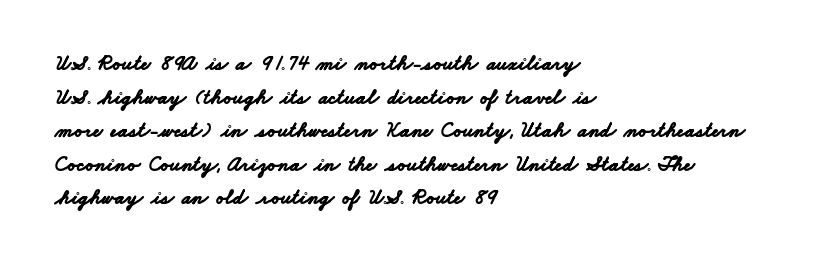
{"bold": "yes", "underline": "no", "align": "left", "line_spacing": "normal", "line_spacing_ratio": 1.6, "letter_spacing": "normal", "letter_spacing_em": 0.0, "glyph_px": 21}
